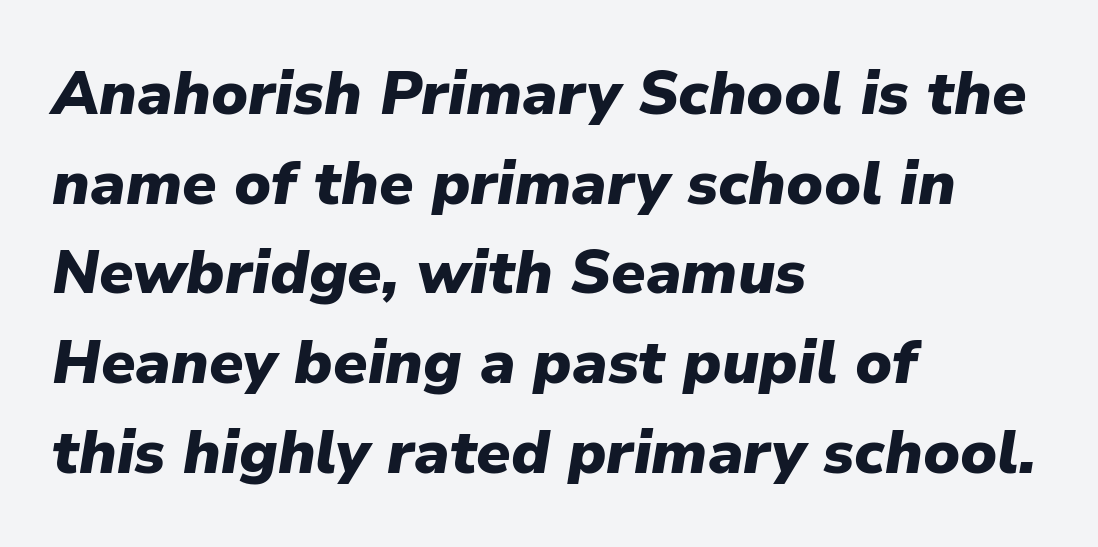
{"italic": "yes", "lean": "right", "slant_degrees": 9, "bold": "yes", "weight": "heavy", "width": "normal", "stroke_contrast": "low", "x_height": "medium", "monospaced": "no", "underline": "no", "align": "left", "line_spacing": "normal", "line_spacing_ratio": 1.47, "letter_spacing": "normal", "letter_spacing_em": 0.0, "glyph_px": 61}
